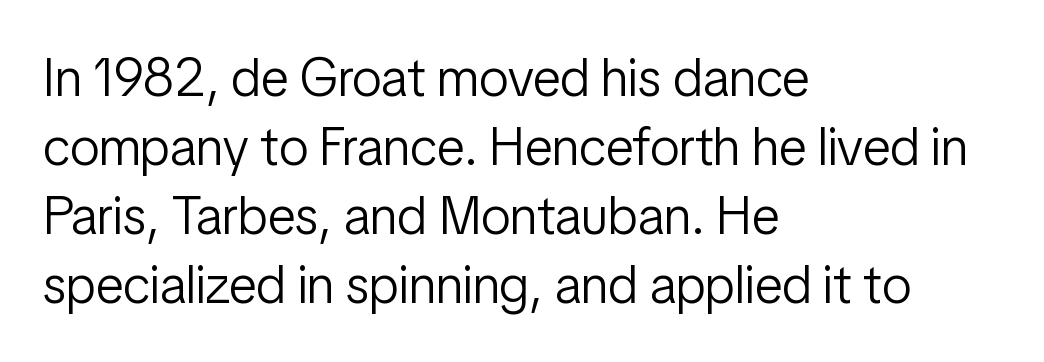
{"serif": "no", "italic": "no", "bold": "no", "weight": "light", "width": "condensed", "stroke_contrast": "low", "x_height": "medium", "monospaced": "no", "underline": "no", "align": "left", "line_spacing": "normal", "line_spacing_ratio": 1.3, "letter_spacing": "normal", "letter_spacing_em": 0.0, "glyph_px": 53}
